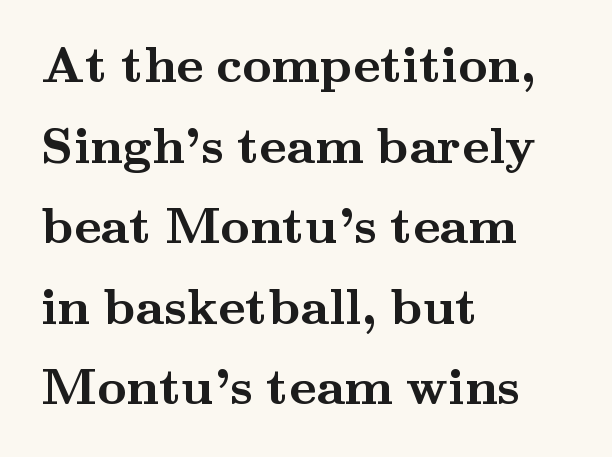
Type without underlining. Notice how the stems are strictly vertical — no italics here. In terms of leading, this rendering sits right in the middle. Line starts are locked; line ends wander.
